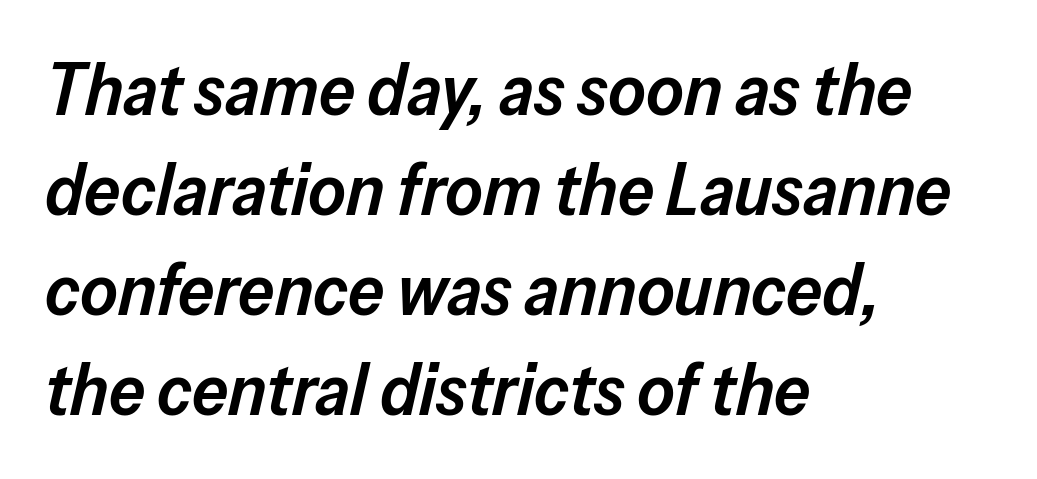
Q: Is the text bold? A: Semi-bold.
Q: Is the text italic (slanted)? A: Yes, it leans right by about 13 degrees.
Q: Is the text underlined? A: No.
Q: How is the paragraph aligned? A: Left-aligned.
Q: Is the spacing between letters normal or unusually wide? A: Normal.
Q: Is the spacing between lines tight, normal or loose? A: Normal.
Q: Width (condensed, normal, or wide)? A: Normal.
Q: Stroke contrast? A: Low.
Q: x-height? A: Medium.
Q: Monospaced? A: No.
